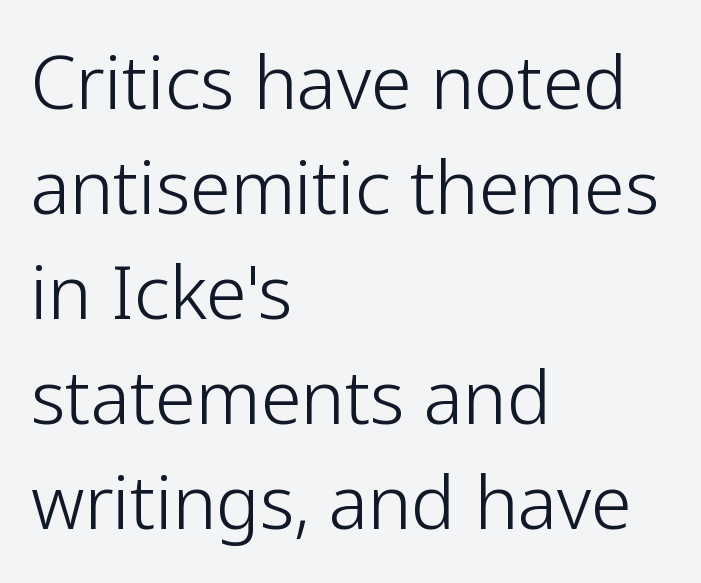
Each letter keeps its own natural width here, so spacing adapts to shape. You can tell it's not italic because the verticals are truly vertical. Summary of weight: not heavy and not bold. Interline gaps are of average width in this sample. Anything drawn beneath the words? Only blank space. Type style note: lacks serifs.
